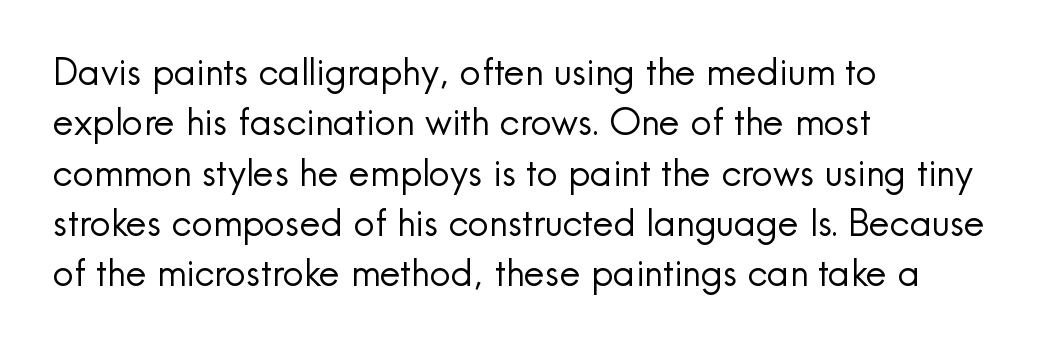
Reading down the column, the eye jumps a familiar distance to each next line. Type without underlining. The font is comparable to plain body text, perhaps lighter. Short and long lines alike share a common starting point at left. The text was rendered using a sans face with plain stroke endings. The letters advance in unequal steps, a hallmark of proportional type.
